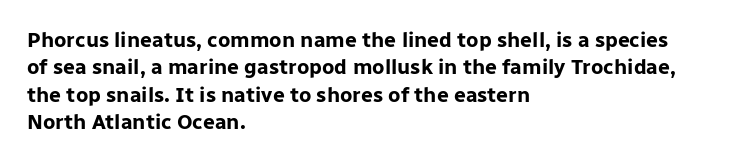
The image shows 21 px bold type, upright; set left-aligned, normal line spacing (1.3x), normal letter spacing, not underlined.
